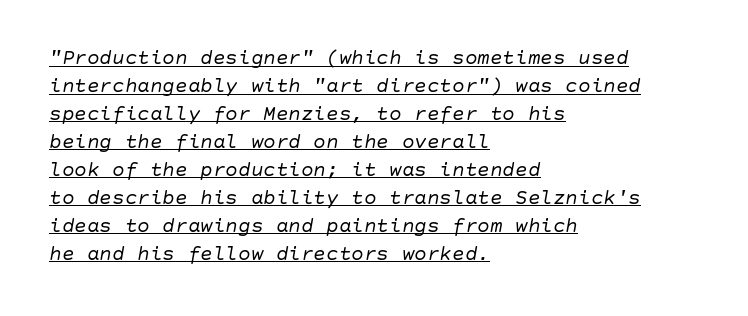
{"italic": "yes", "lean": "right", "slant_degrees": 10, "bold": "no", "underline": "yes", "align": "left", "line_spacing": "normal", "line_spacing_ratio": 1.33, "letter_spacing": "normal", "letter_spacing_em": 0.0, "glyph_px": 21}
